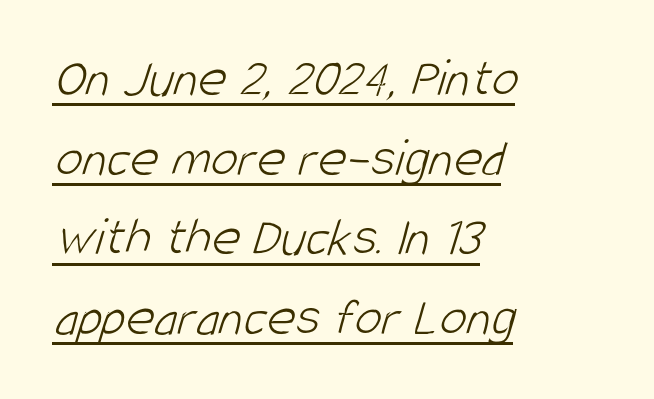
{"serif": "no", "bold": "no", "weight": "light", "width": "condensed", "stroke_contrast": "low", "x_height": "large", "monospaced": "no", "underline": "yes", "align": "left", "line_spacing": "normal", "line_spacing_ratio": 1.45, "letter_spacing": "normal", "letter_spacing_em": 0.0, "glyph_px": 55}
